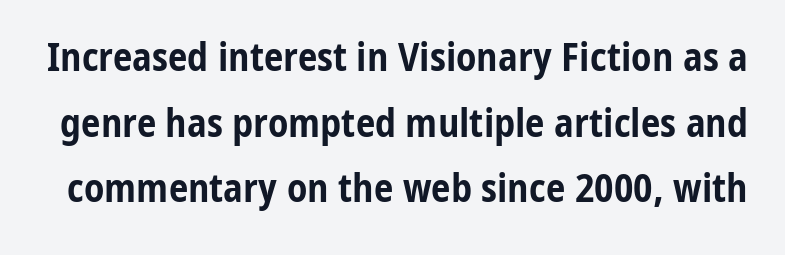
Q: Is the text bold? A: Yes.
Q: Is the text italic (slanted)? A: No, it is upright.
Q: Is the typeface a serif or a sans-serif typeface? A: Sans-serif.
Q: Is the text underlined? A: No.
Q: Is the spacing between letters normal or unusually wide? A: Normal.
Q: Is the spacing between lines tight, normal or loose? A: Normal.
Q: Width (condensed, normal, or wide)? A: Condensed.
Q: Stroke contrast? A: Low.
Q: x-height? A: Medium.
Q: Monospaced? A: No.
